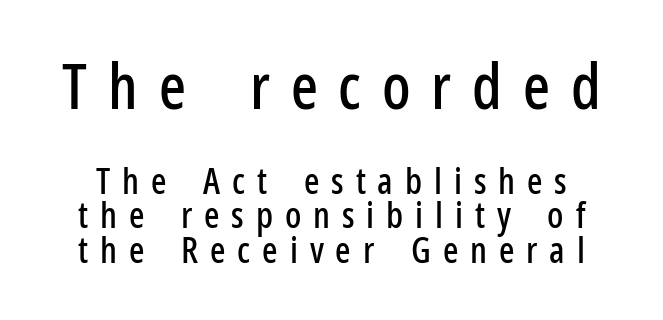
The lettering holds an erect, upright posture throughout. A student would notice the top passage is typeset larger than what follows. Compared with typical body copy, the letter spacing here is much looser. Spacing verdict: proportional, widths tailored to each character. One glance says dense: line gaps are narrower than usual. This rendering features lettering with no underline.
